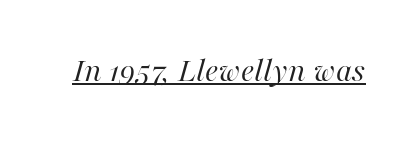
{"italic": "yes", "lean": "right", "slant_degrees": 16, "bold": "no", "weight": "regular", "width": "normal", "stroke_contrast": "high", "x_height": "medium", "monospaced": "no", "underline": "yes", "letter_spacing": "normal", "letter_spacing_em": 0.0, "glyph_px": 35}
